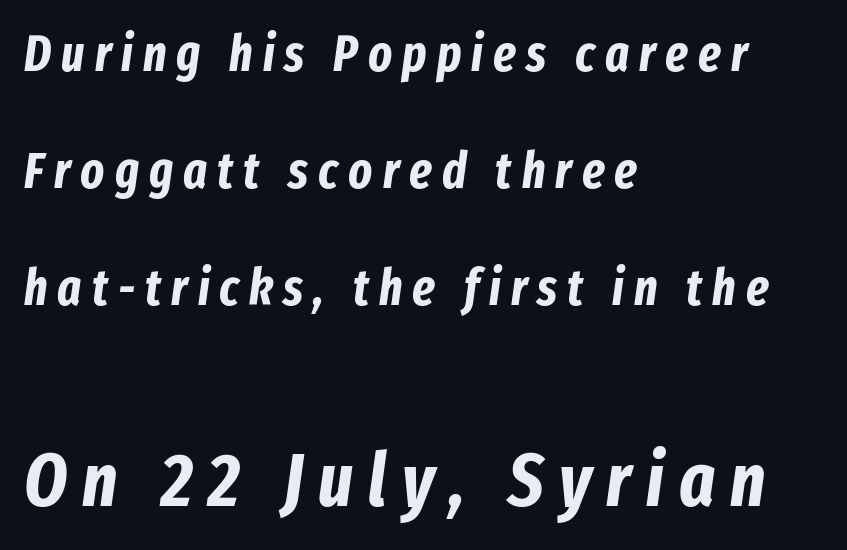
The image shows 75 px bold, condensed type, italic (leaning right); set left-aligned, loose line spacing (2.34x), unusually wide letter spacing (+0.2 em), not underlined; the second (bottom) block is 1.5x larger; low stroke contrast and a medium x-height.
